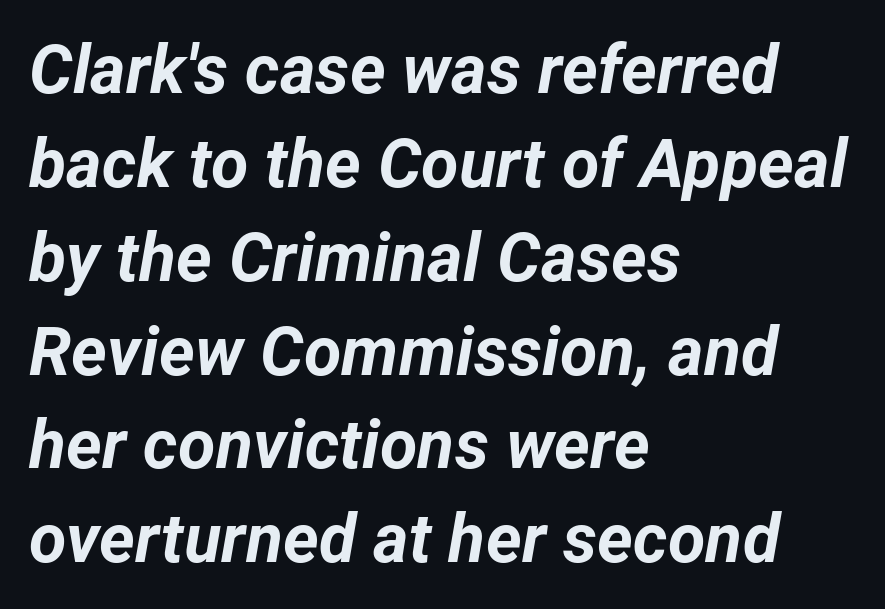
The image shows 68 px bold type, italic (leaning right); set left-aligned, normal line spacing (1.38x), normal letter spacing, not underlined; low stroke contrast and a medium x-height.
